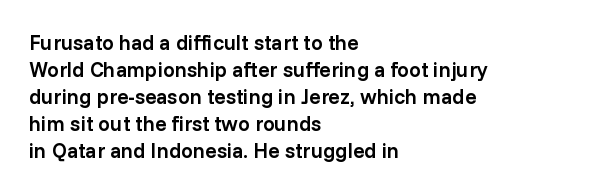
The typography opts for an upright posture over an oblique one. The typesetting leans somewhat heavy: a semibold. Look at the tracking — it's just the regular setting, nothing added. Bare-footed words on every line. Summary of vertical rhythm: regular, with standard interline spacing. The paragraph shown leans on its left margin.
